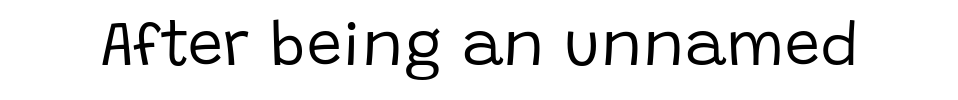
{"serif": "no", "italic": "no", "bold": "no", "weight": "regular", "width": "normal", "stroke_contrast": "low", "x_height": "large", "monospaced": "no", "underline": "no", "letter_spacing": "normal", "letter_spacing_em": 0.0, "glyph_px": 63}
